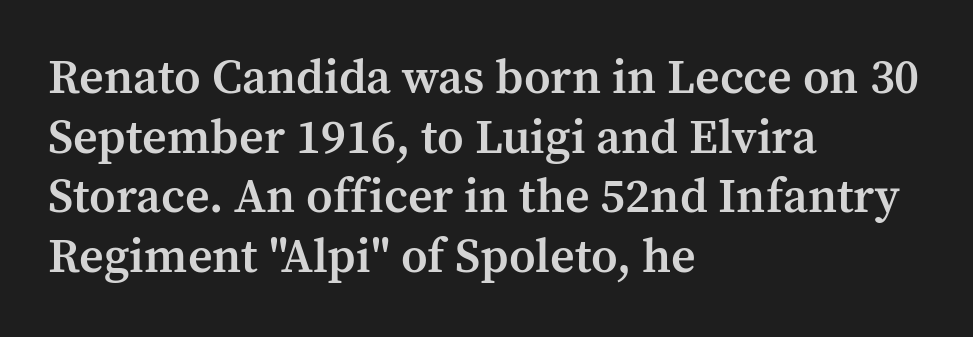
This sample is left-justified, so line endings fall wherever the words run out. Note: serifs present on the glyphs. Each word holds together tightly as a unit, with standard inter-letter gaps. This sample uses an upright cut, with every glyph sitting square on the baseline. Only glyphs here, with clear space below each row. Every letter is mildly thick-stroked: semibold rather than bold.
